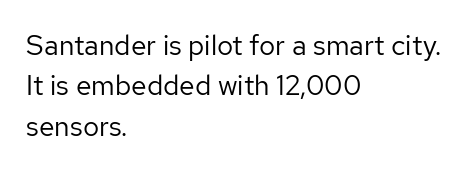
This sample is left-justified, so line endings fall wherever the words run out. Tracking value appears to be zero — textbook default spacing. Serifs: no, the terminals of the letterforms are clean. A light-to-regular cut is what we see here. The letters advance in unequal steps, a hallmark of proportional type.
